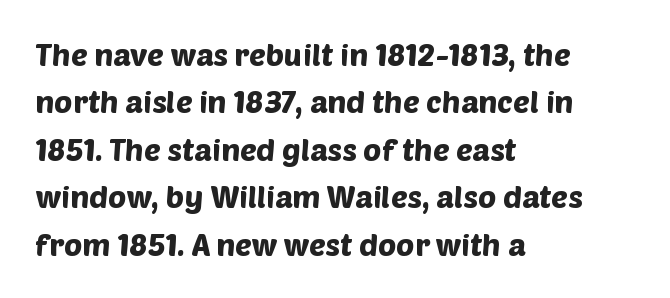
Q: Is the typeface a serif or a sans-serif typeface? A: Sans-serif.
Q: Is the text underlined? A: No.
Q: How is the paragraph aligned? A: Left-aligned.
Q: Is the spacing between letters normal or unusually wide? A: Normal.
Q: Is the spacing between lines tight, normal or loose? A: Normal.
Q: Width (condensed, normal, or wide)? A: Normal.
Q: Stroke contrast? A: Low.
Q: x-height? A: Large.
Q: Monospaced? A: No.
